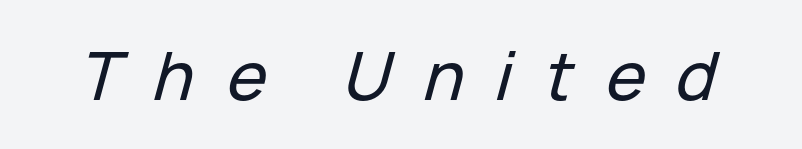
Q: Is the text italic (slanted)? A: Yes, it leans right by about 15 degrees.
Q: Is the text underlined? A: No.
Q: Is the spacing between letters normal or unusually wide? A: Unusually wide.
Q: Width (condensed, normal, or wide)? A: Normal.
Q: Stroke contrast? A: Low.
Q: x-height? A: Medium.
Q: Monospaced? A: No.
